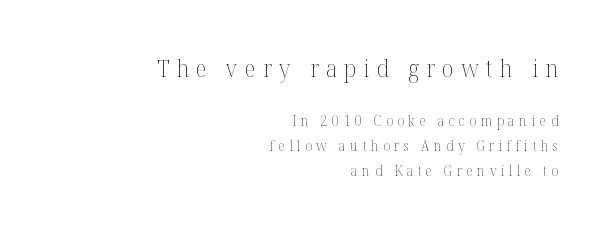
Q: Is the text bold? A: No.
Q: Is the text italic (slanted)? A: No, it is upright.
Q: Is the text underlined? A: No.
Q: How is the paragraph aligned? A: Right-aligned.
Q: Is the spacing between letters normal or unusually wide? A: Unusually wide.
Q: Which block of text is set in a larger size, the first (top) or the second (bottom)? A: The first (top) one.
